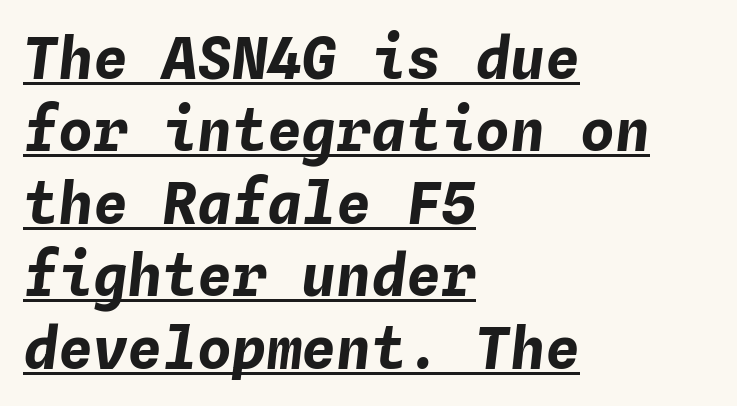
Q: Is the text bold? A: Yes.
Q: Is the text italic (slanted)? A: Yes, it leans right by about 4 degrees.
Q: Is the text underlined? A: Yes.
Q: How is the paragraph aligned? A: Left-aligned.
Q: Is the spacing between letters normal or unusually wide? A: Normal.
Q: Is the spacing between lines tight, normal or loose? A: Normal.
Q: Width (condensed, normal, or wide)? A: Normal.
Q: Stroke contrast? A: Low.
Q: x-height? A: Medium.
Q: Monospaced? A: Yes.
